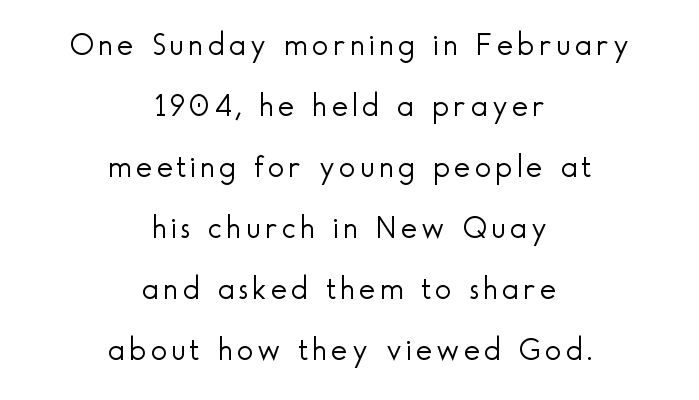
Q: Is the text bold? A: No.
Q: Is the text italic (slanted)? A: No, it is upright.
Q: Is the typeface a serif or a sans-serif typeface? A: Sans-serif.
Q: Is the text underlined? A: No.
Q: How is the paragraph aligned? A: Centered.
Q: Is the spacing between lines tight, normal or loose? A: Loose.
Q: Width (condensed, normal, or wide)? A: Normal.
Q: x-height? A: Small.
Q: Monospaced? A: No.
